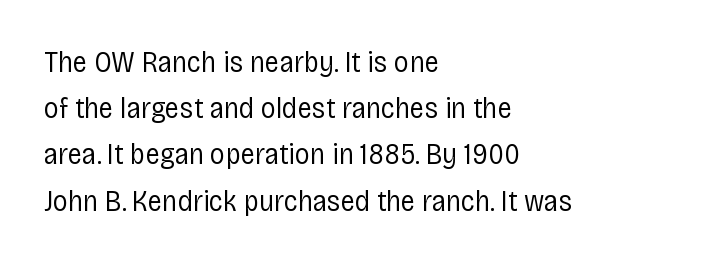
Layout note: lines flush left. Weight: regular or lighter. Decoration check: the copy has no underline. Style check: upright. This rendering employs a face without finishing strokes, i.e., a sans-serif.
